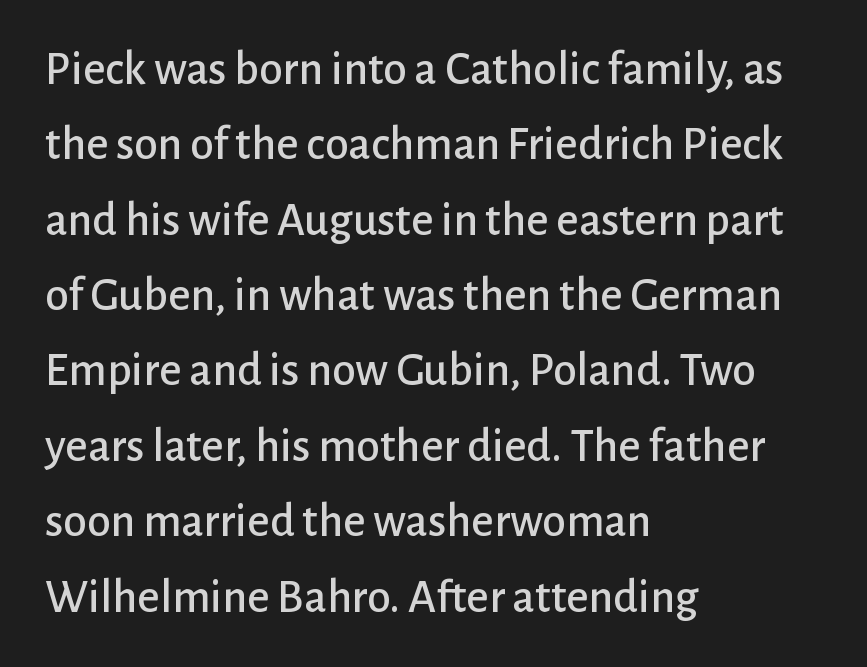
Q: Is the text italic (slanted)? A: No, it is upright.
Q: Is the typeface a serif or a sans-serif typeface? A: Sans-serif.
Q: Is the text underlined? A: No.
Q: How is the paragraph aligned? A: Left-aligned.
Q: Is the spacing between letters normal or unusually wide? A: Normal.
Q: Is the spacing between lines tight, normal or loose? A: Normal.
Q: Width (condensed, normal, or wide)? A: Normal.
Q: Stroke contrast? A: Low.
Q: x-height? A: Medium.
Q: Monospaced? A: No.
